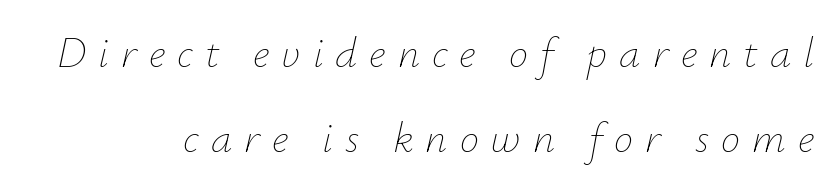
The image shows 43 px thin type, italic (leaning right); set right-aligned, loose line spacing (1.98x), unusually wide letter spacing (+0.28 em), not underlined; low stroke contrast and a small x-height.
